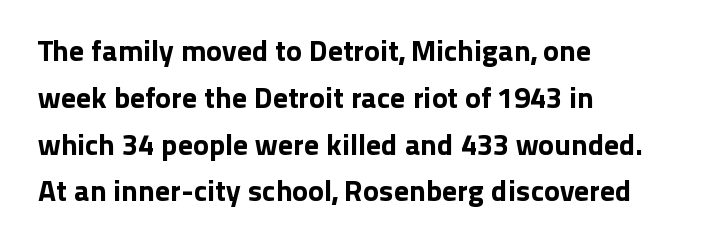
Q: Is the text italic (slanted)? A: No, it is upright.
Q: Is the typeface a serif or a sans-serif typeface? A: Sans-serif.
Q: Is the text underlined? A: No.
Q: How is the paragraph aligned? A: Left-aligned.
Q: Is the spacing between letters normal or unusually wide? A: Normal.
Q: Is the spacing between lines tight, normal or loose? A: Normal.
Q: Width (condensed, normal, or wide)? A: Normal.
Q: Stroke contrast? A: Low.
Q: x-height? A: Medium.
Q: Monospaced? A: No.
